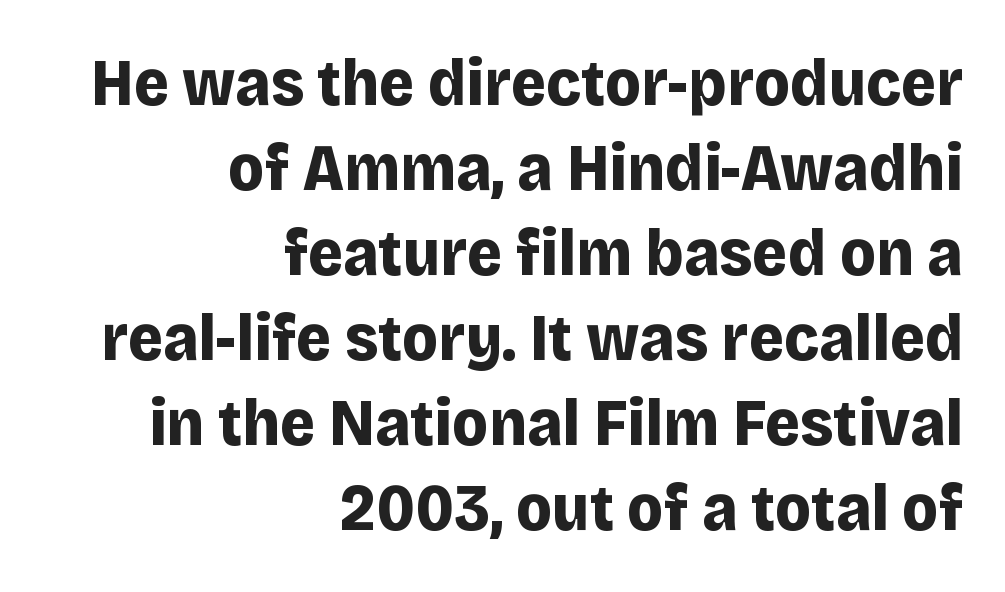
{"serif": "no", "italic": "no", "bold": "yes", "weight": "bold", "width": "normal", "stroke_contrast": "low", "x_height": "large", "monospaced": "no", "underline": "no", "align": "right", "line_spacing": "normal", "line_spacing_ratio": 1.27, "letter_spacing": "normal", "letter_spacing_em": 0.0, "glyph_px": 67}
